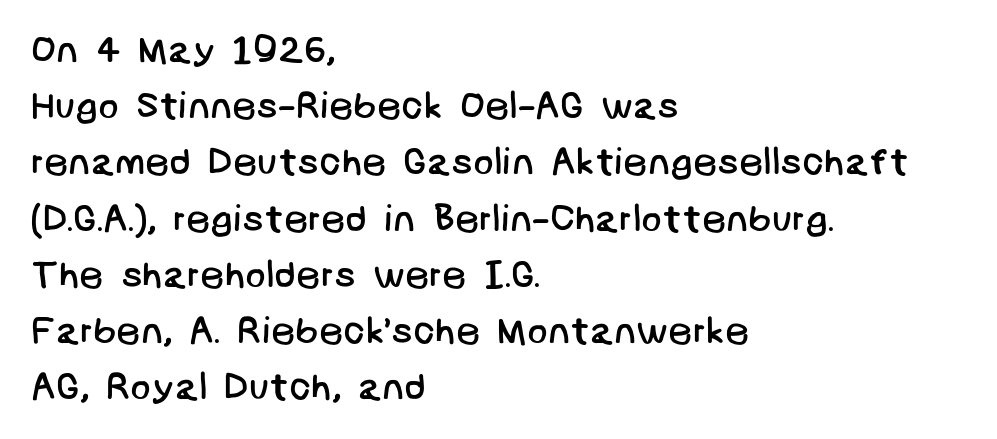
Q: Is the text bold? A: No.
Q: Is the typeface a serif or a sans-serif typeface? A: Sans-serif.
Q: Is the text underlined? A: No.
Q: How is the paragraph aligned? A: Left-aligned.
Q: Is the spacing between letters normal or unusually wide? A: Normal.
Q: Is the spacing between lines tight, normal or loose? A: Normal.
Q: Width (condensed, normal, or wide)? A: Normal.
Q: Stroke contrast? A: Low.
Q: x-height? A: Large.
